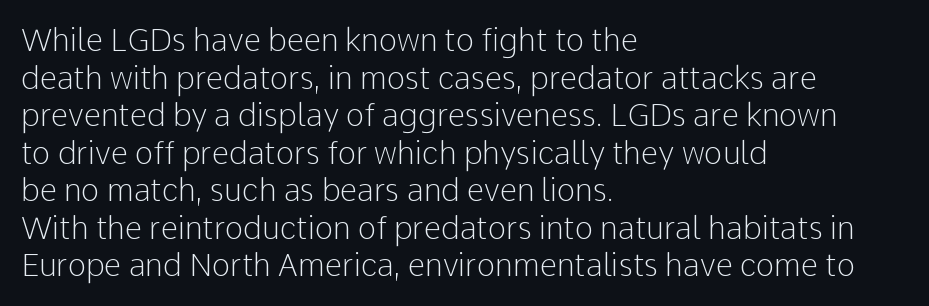
The image shows 31 px light sans-serif type, upright; set left-aligned, line spacing 1.21x, normal letter spacing, not underlined; low stroke contrast and a medium x-height.
